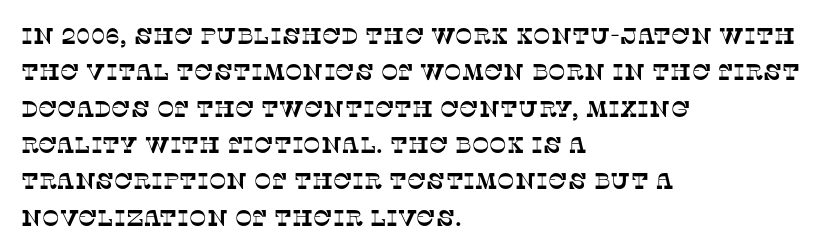
{"underline": "no", "align": "left", "line_spacing": "normal", "line_spacing_ratio": 1.58, "letter_spacing": "normal", "letter_spacing_em": 0.0, "glyph_px": 23}
